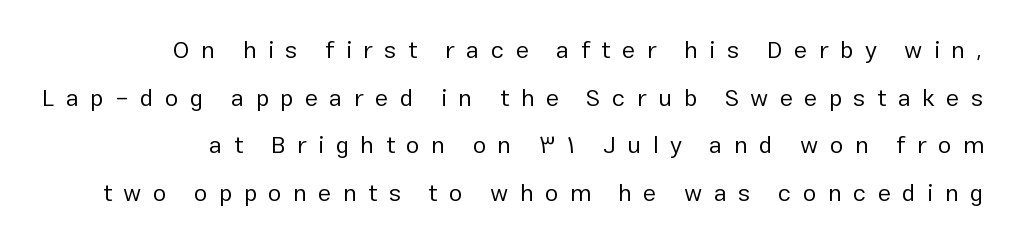
The image shows 24 px text type, upright; set loose line spacing (1.98x), unusually wide letter spacing (+0.48 em), not underlined.
